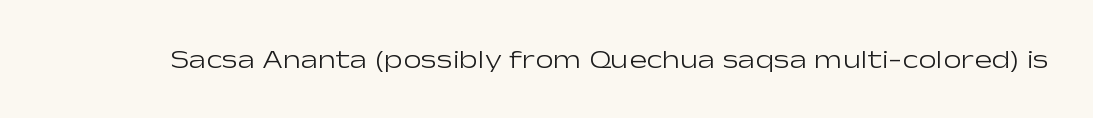
{"italic": "no", "bold": "no", "underline": "no", "letter_spacing": "normal", "letter_spacing_em": 0.0, "glyph_px": 26}
